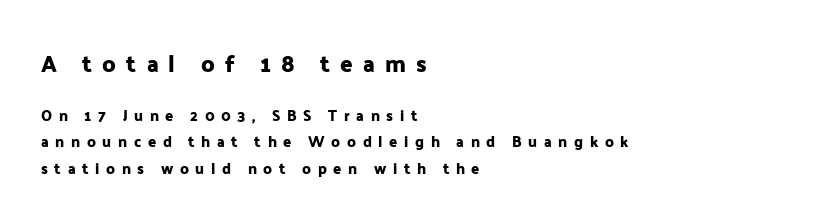
The image shows 23 px text type, upright; set left-aligned, line spacing 1.79x, unusually wide letter spacing (+0.44 em), not underlined; the first (top) block is 1.53x larger.
